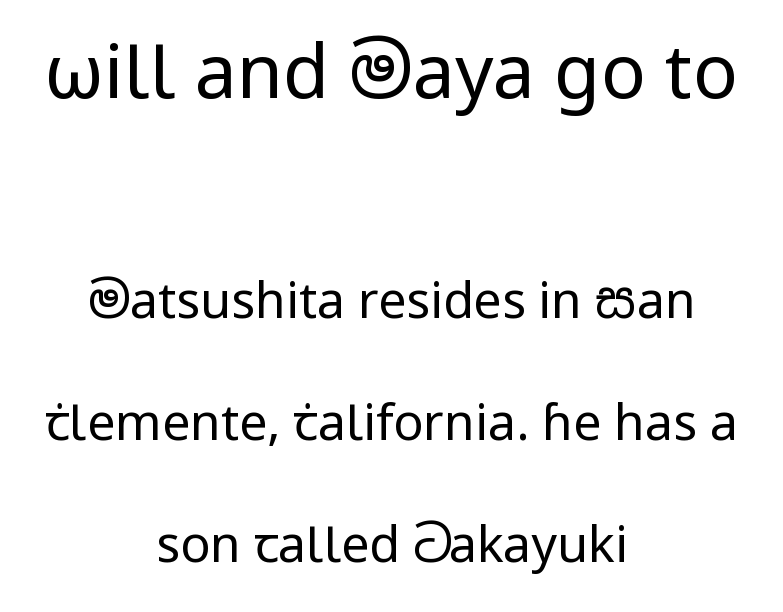
The image shows 75 px regular-weight sans-serif type, upright; set centered, loose line spacing (2.44x), normal letter spacing, not underlined; the first (top) block is 1.5x larger; low stroke contrast and a medium x-height.
